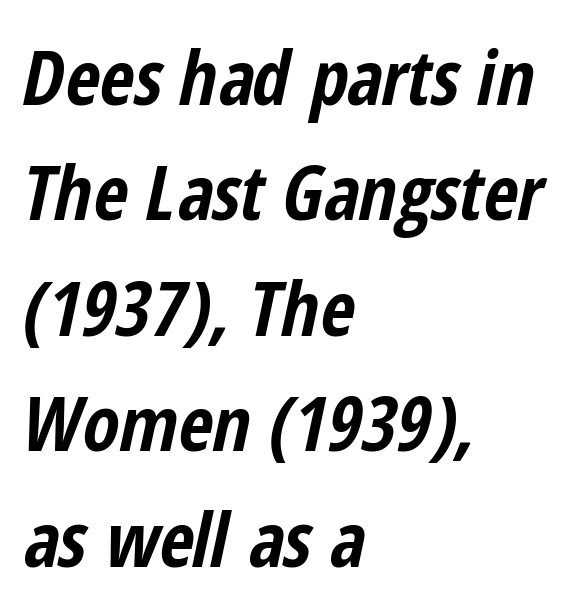
The passage shown has conventional tracking throughout. The space between consecutive lines is moderate. A bare baseline throughout the passage. Notice how thick the strokes are: this is what a full bold looks like. In CSS terms this would be text-align: left. Every character sits at an angle, as italics do.
